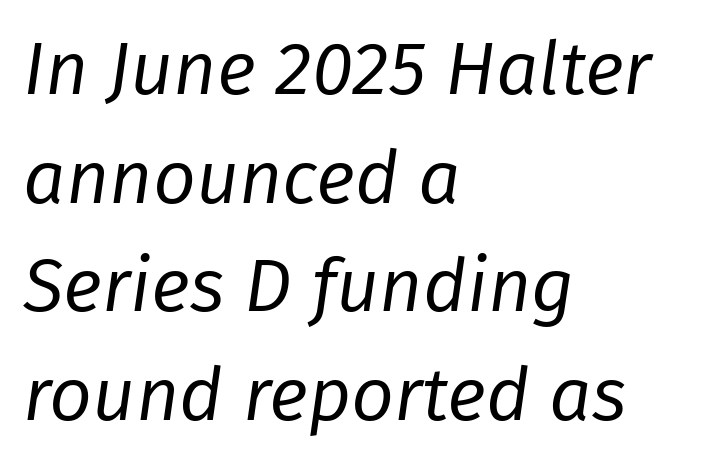
{"italic": "yes", "lean": "right", "slant_degrees": 8, "bold": "no", "weight": "regular", "width": "normal", "stroke_contrast": "low", "x_height": "medium", "monospaced": "no", "underline": "no", "align": "left", "line_spacing": "normal", "line_spacing_ratio": 1.45, "letter_spacing": "normal", "letter_spacing_em": 0.0, "glyph_px": 75}
